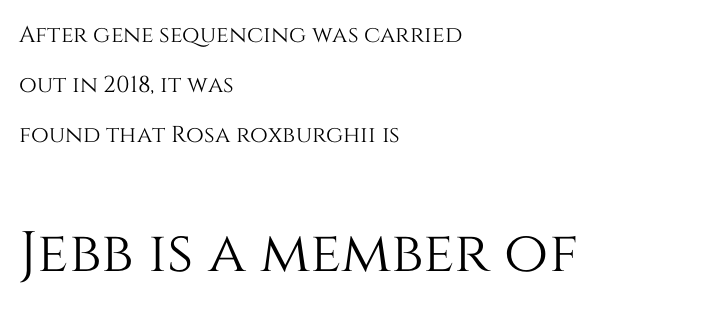
Q: Is the text italic (slanted)? A: No, it is upright.
Q: Is the text underlined? A: No.
Q: How is the paragraph aligned? A: Left-aligned.
Q: Is the spacing between letters normal or unusually wide? A: Normal.
Q: Is the spacing between lines tight, normal or loose? A: Loose.
Q: Which block of text is set in a larger size, the first (top) or the second (bottom)? A: The second (bottom) one.
Q: Width (condensed, normal, or wide)? A: Normal.
Q: Stroke contrast? A: Medium.
Q: x-height? A: Large.
Q: Monospaced? A: No.
